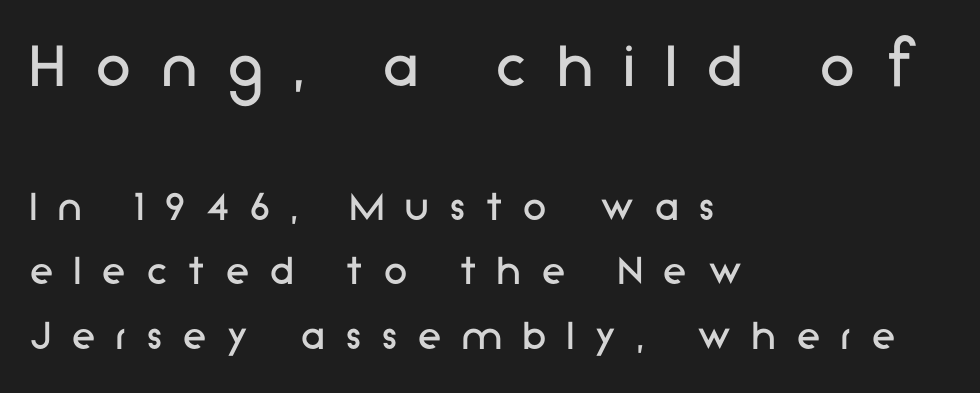
Here the first block reads like a headline and the second like body copy. Upright lettering throughout. Is this a heavy cut? Hardly; it is regular or lighter. The passage shown is typed in a proportional face where columns would drift.
